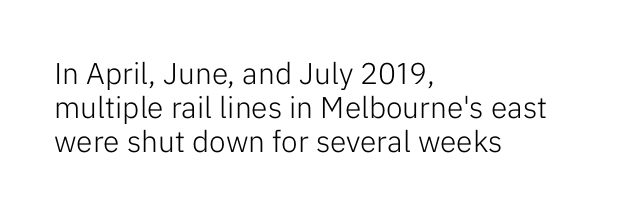
{"serif": "no", "italic": "no", "bold": "no", "weight": "light", "width": "normal", "stroke_contrast": "low", "x_height": "medium", "monospaced": "no", "underline": "no", "align": "left", "line_spacing": "tight", "line_spacing_ratio": 1.14, "letter_spacing": "normal", "letter_spacing_em": 0.0, "glyph_px": 30}
